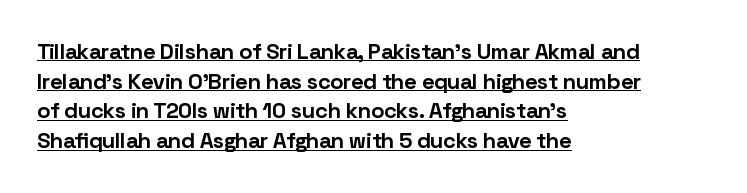
Look at the stroke-to-counter ratio: heavy, a bold. In terms of posture, this sample is upright. These characters rest on top of a visible drawn line. Horizontal alignment here is leftward, the default for most running prose.
